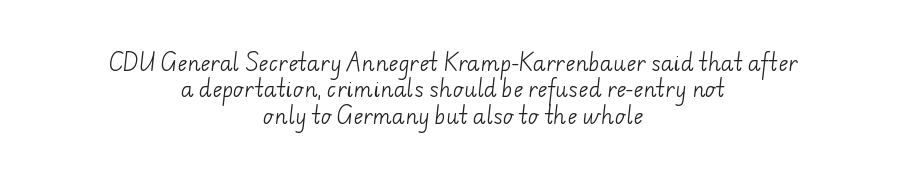
The image shows 21 px text type; set centered, normal line spacing (1.26x), normal letter spacing, not underlined.
